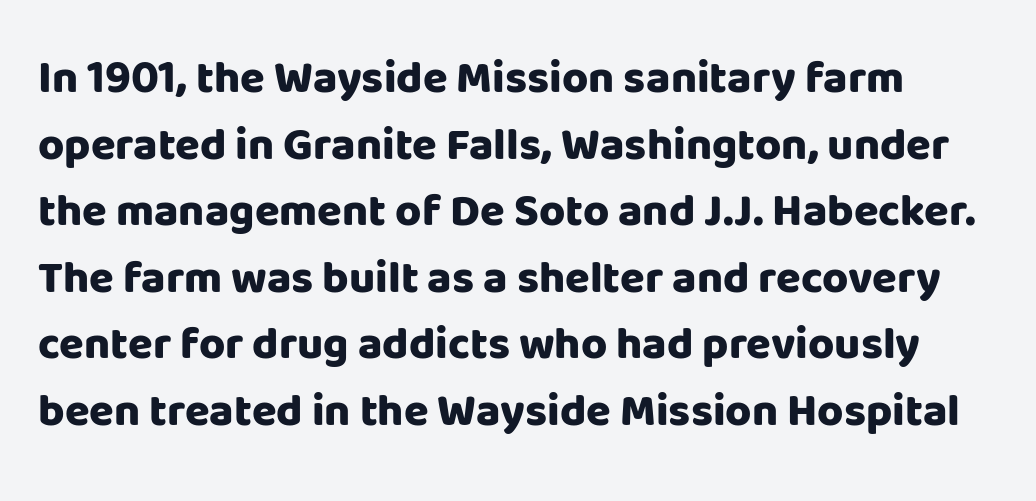
The type family on display is of the sans-serif kind. Anything drawn beneath the words? Only blank space. Observe the ordinary spacing: letters are neighbours, not strangers. The letters advance in unequal steps, a hallmark of proportional type. As a designer I'd log this as weight 700, bold.
